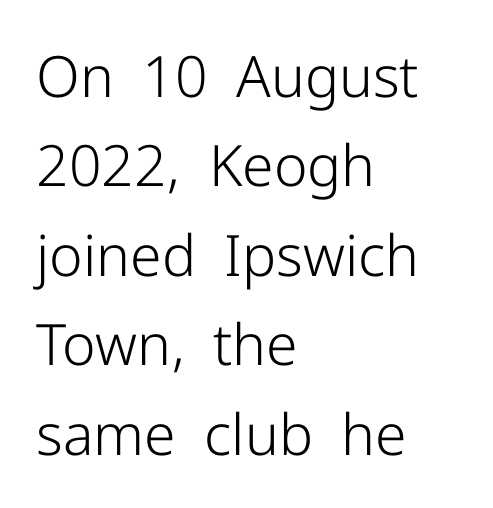
Q: Is the text bold? A: No.
Q: Is the text italic (slanted)? A: No, it is upright.
Q: Is the typeface a serif or a sans-serif typeface? A: Sans-serif.
Q: Is the text underlined? A: No.
Q: How is the paragraph aligned? A: Left-aligned.
Q: Is the spacing between letters normal or unusually wide? A: Normal.
Q: Is the spacing between lines tight, normal or loose? A: Normal.
Q: Width (condensed, normal, or wide)? A: Normal.
Q: Stroke contrast? A: Low.
Q: x-height? A: Medium.
Q: Monospaced? A: No.
